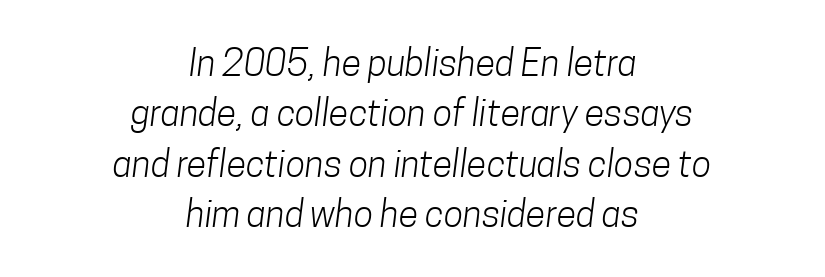
{"serif": "no", "bold": "no", "weight": "light", "width": "condensed", "stroke_contrast": "low", "x_height": "medium", "monospaced": "no", "underline": "no", "align": "center", "line_spacing": "normal", "line_spacing_ratio": 1.4, "letter_spacing": "normal", "letter_spacing_em": 0.0, "glyph_px": 36}
